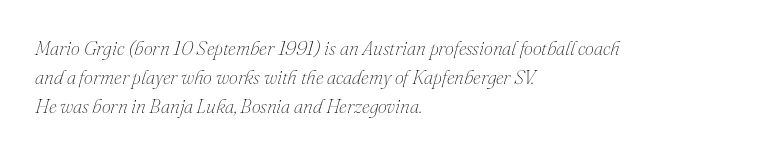
A bare baseline throughout the passage. In terms of posture, this sample is oblique. Interline gaps are of average width in this sample. Which margin do the lines hug? The left one — the right edge is uneven.
